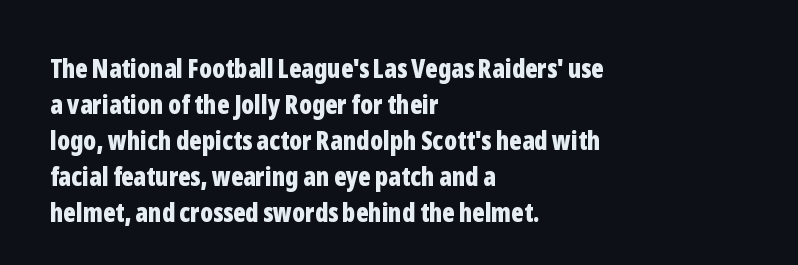
The image shows 26 px bold type, upright; set left-aligned, normal line spacing (1.38x), normal letter spacing, not underlined.
